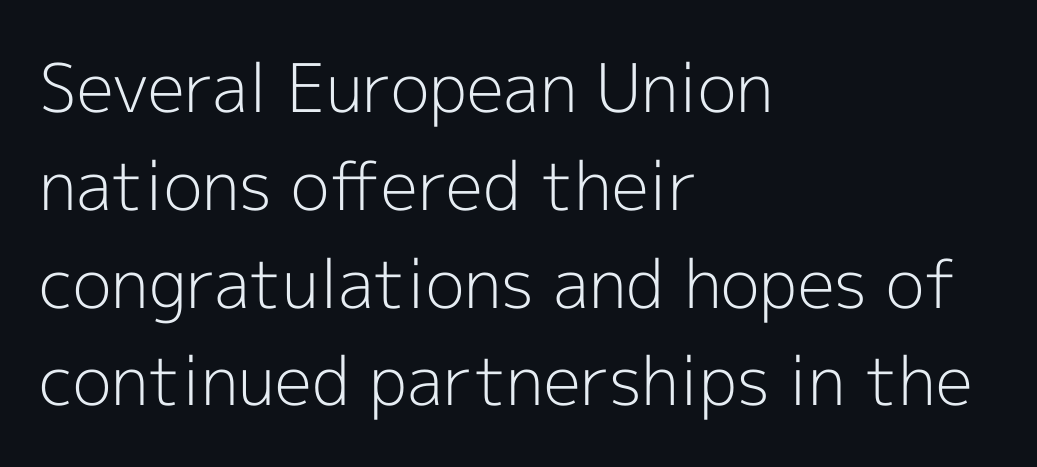
The image shows 67 px light sans-serif type, upright; set left-aligned, normal line spacing (1.46x), normal letter spacing, not underlined; a medium x-height.
